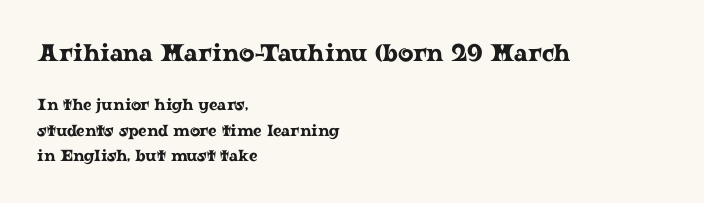
Q: Is the text italic (slanted)? A: No, it is upright.
Q: Is the text underlined? A: No.
Q: How is the paragraph aligned? A: Left-aligned.
Q: Is the spacing between letters normal or unusually wide? A: Normal.
Q: Is the spacing between lines tight, normal or loose? A: Normal.
Q: Which block of text is set in a larger size, the first (top) or the second (bottom)? A: The first (top) one.
